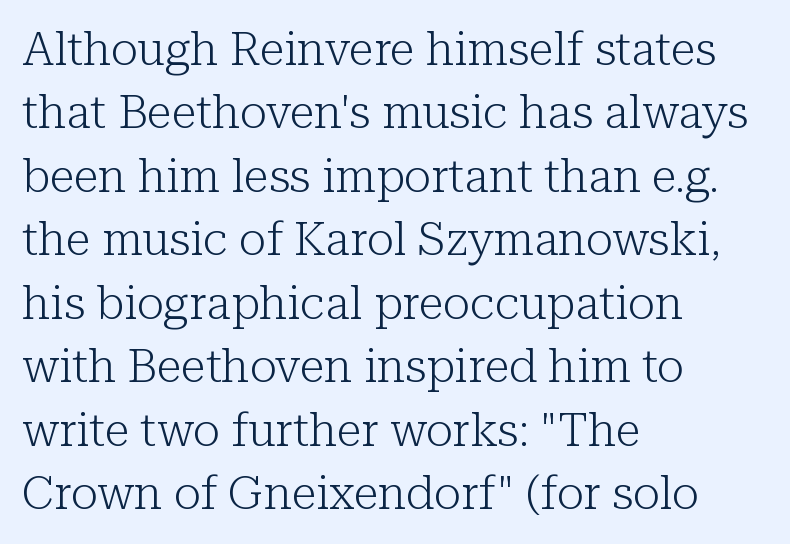
{"serif": "yes", "italic": "no", "bold": "no", "weight": "light", "width": "normal", "stroke_contrast": "low", "x_height": "medium", "monospaced": "no", "underline": "no", "align": "left", "line_spacing": "normal", "line_spacing_ratio": 1.38, "letter_spacing": "normal", "letter_spacing_em": 0.0, "glyph_px": 46}
